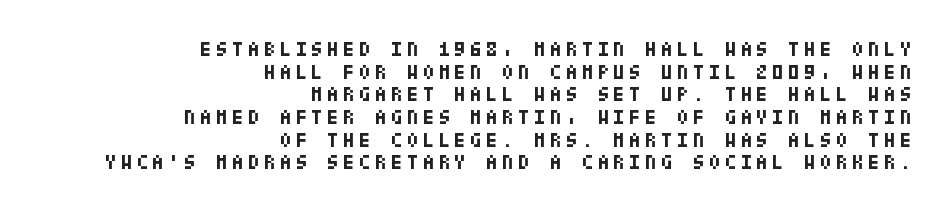
Q: Is the text bold? A: Yes.
Q: Is the text italic (slanted)? A: No, it is upright.
Q: Is the text underlined? A: No.
Q: How is the paragraph aligned? A: Right-aligned.
Q: Is the spacing between letters normal or unusually wide? A: Unusually wide.
Q: Is the spacing between lines tight, normal or loose? A: Tight.
